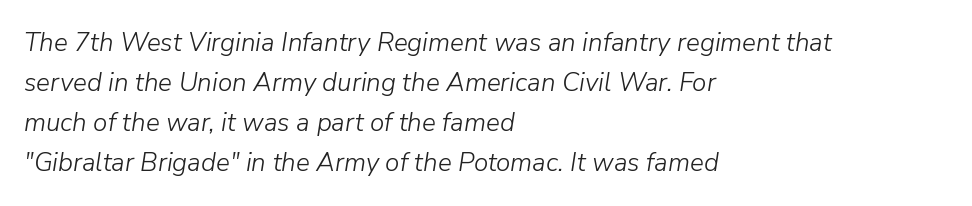
The space directly below the letters is spotless. Is there much room between lines? A standard amount, neither cramped nor airy. Stroke mass is kept to a normal reading level or below. This rendering leaves character spacing at its baseline value. The glyphs look as if they've been sheared to an angle.
